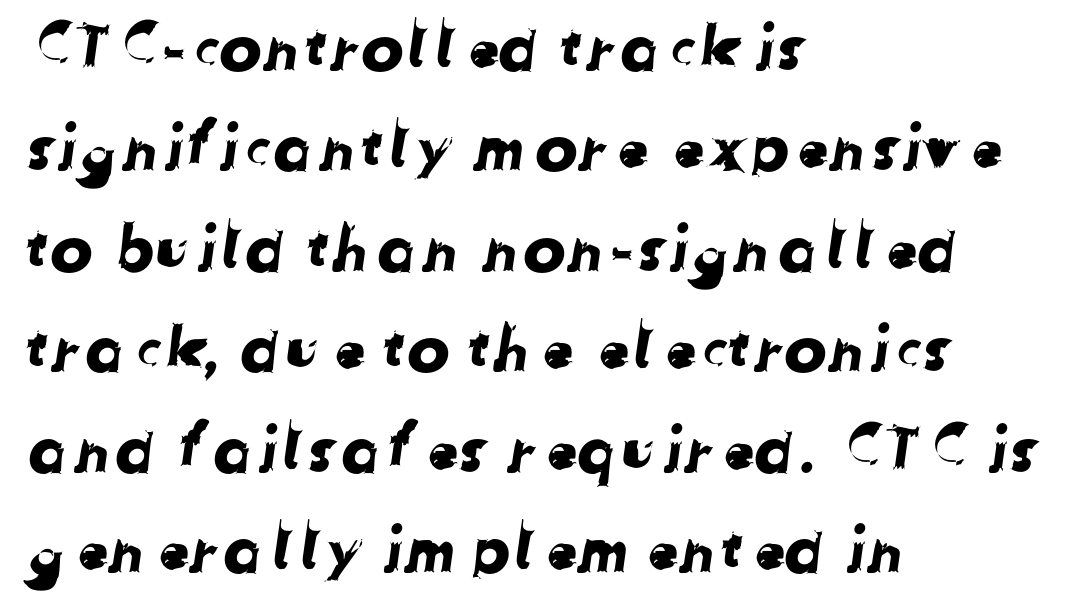
Q: Is the typeface a serif or a sans-serif typeface? A: Sans-serif.
Q: Is the text underlined? A: No.
Q: How is the paragraph aligned? A: Left-aligned.
Q: Is the spacing between letters normal or unusually wide? A: Normal.
Q: Is the spacing between lines tight, normal or loose? A: Normal.
Q: Width (condensed, normal, or wide)? A: Normal.
Q: Stroke contrast? A: Low.
Q: x-height? A: Medium.
Q: Monospaced? A: No.
